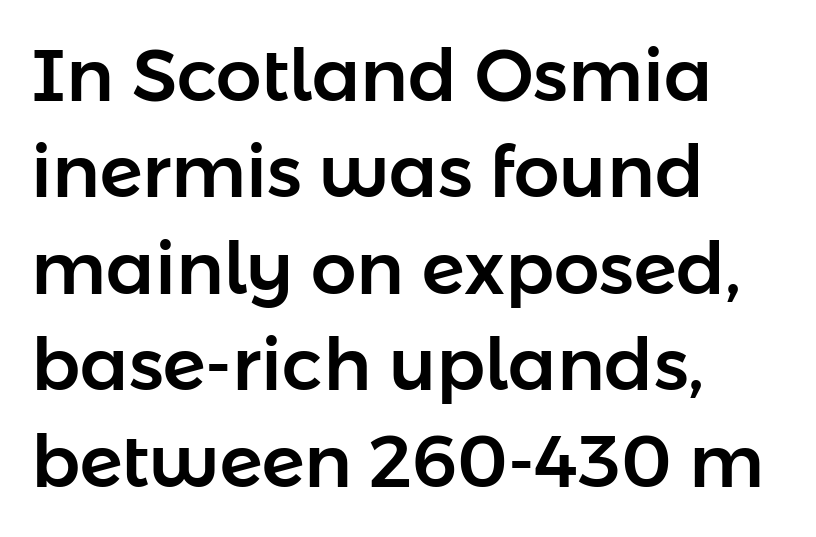
The text block is weighted toward the left margin, trailing off unevenly rightward. This is the regular roman posture of the typeface. Each letter keeps its own natural width here, so spacing adapts to shape. One glance says typical: line gaps are just what's usual. In terms of letterform style, serifs are entirely absent. There is no visible air inserted between adjacent glyphs.
